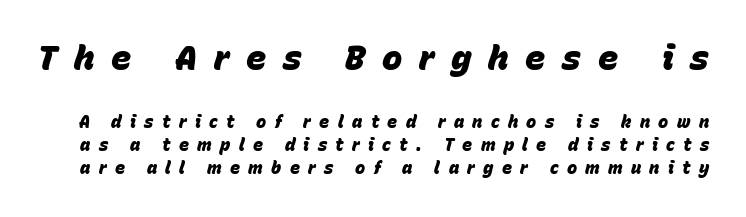
The image shows 34 px heavy type, italic (leaning right); set normal line spacing (1.37x), unusually wide letter spacing (+0.49 em), not underlined; the first (top) block is 2.0x larger; low stroke contrast and a large x-height.
